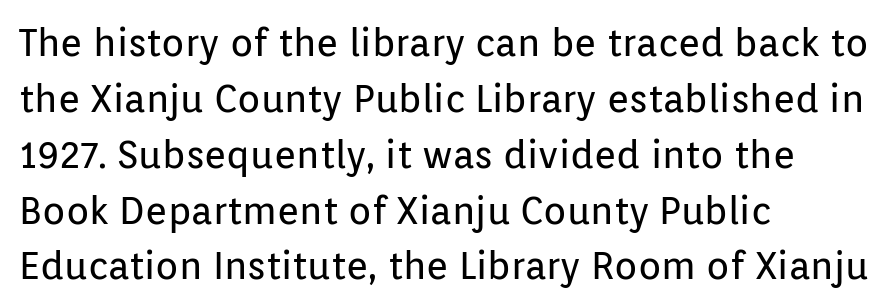
Do the characters align in a grid? No, the font is proportional. The string is rendered with underlining switched off. Serifs: no, the terminals of the letterforms are clean. Glyph-to-glyph distance matches everyday printed text. Interline gaps are of average width in this sample.
